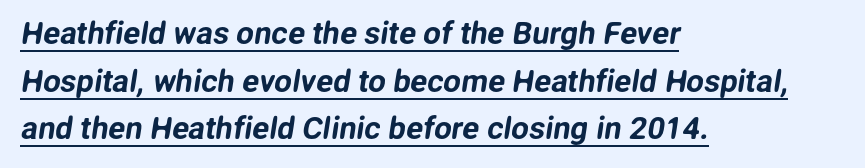
Q: Is the typeface a serif or a sans-serif typeface? A: Sans-serif.
Q: Is the text underlined? A: Yes.
Q: How is the paragraph aligned? A: Left-aligned.
Q: Is the spacing between letters normal or unusually wide? A: Normal.
Q: Is the spacing between lines tight, normal or loose? A: Normal.
Q: Width (condensed, normal, or wide)? A: Normal.
Q: Stroke contrast? A: Low.
Q: x-height? A: Medium.
Q: Monospaced? A: No.
